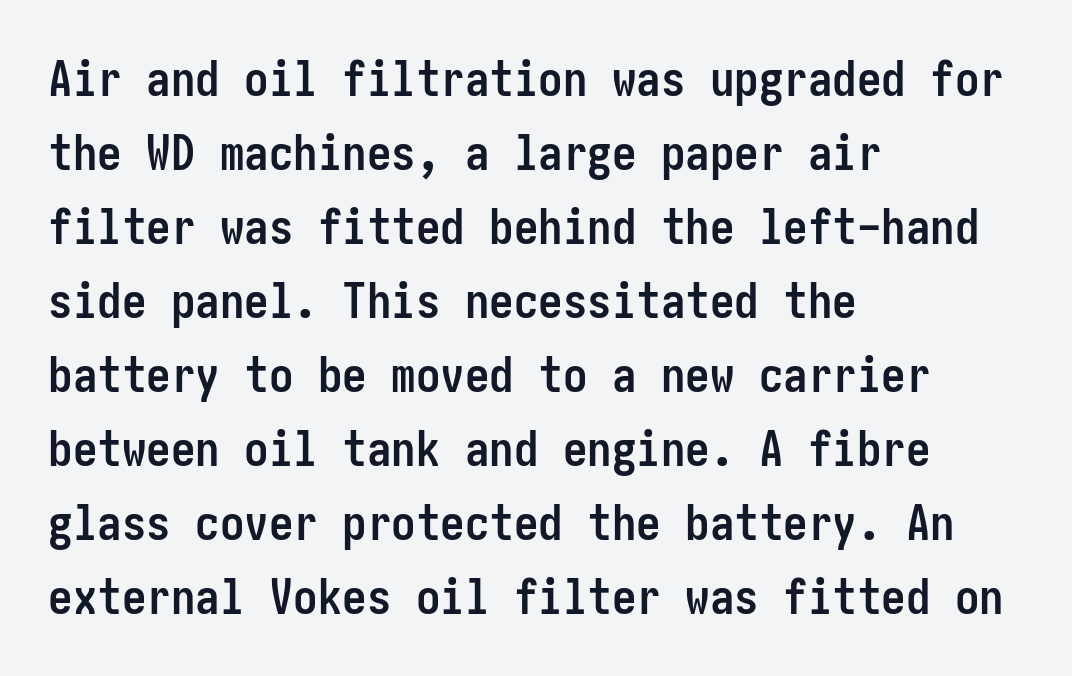
{"serif": "no", "italic": "no", "bold": "yes", "weight": "semibold", "width": "condensed", "stroke_contrast": "low", "x_height": "medium", "underline": "no", "align": "left", "line_spacing": "normal", "line_spacing_ratio": 1.51, "letter_spacing": "normal", "letter_spacing_em": 0.0, "glyph_px": 49}
